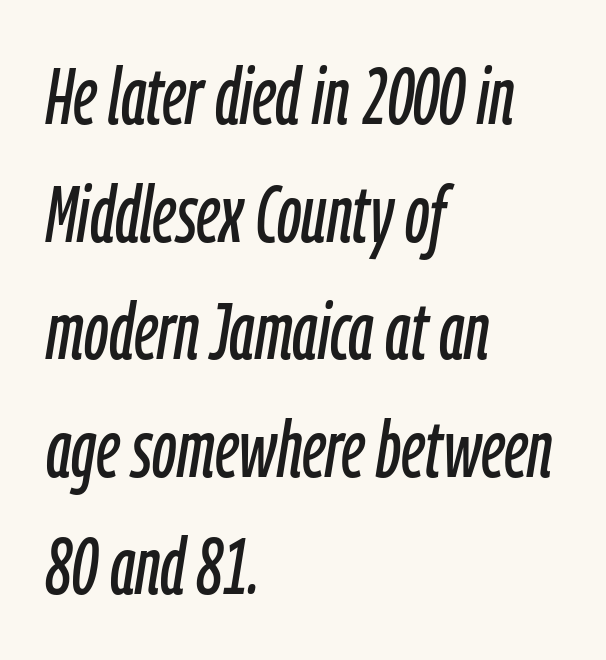
The image shows 80 px condensed type, italic (leaning right); set left-aligned, normal line spacing (1.47x), normal letter spacing, not underlined; low stroke contrast and a medium x-height.
